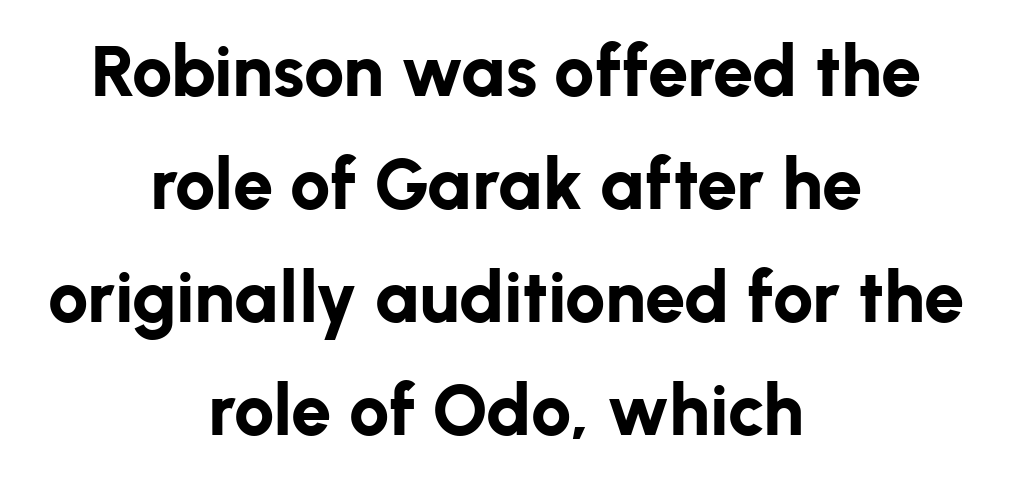
Emphasis by weight is at full strength: bold. Line spacing here is normal. Characters remain perfectly vertical along every line. Note the varied advance widths — an 'i' is clearly narrower than an 'm'.
